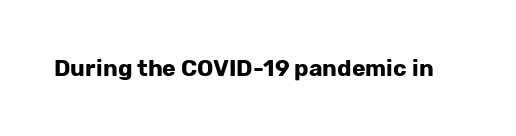
The image shows 23 px bold type, upright; set normal letter spacing, not underlined.
